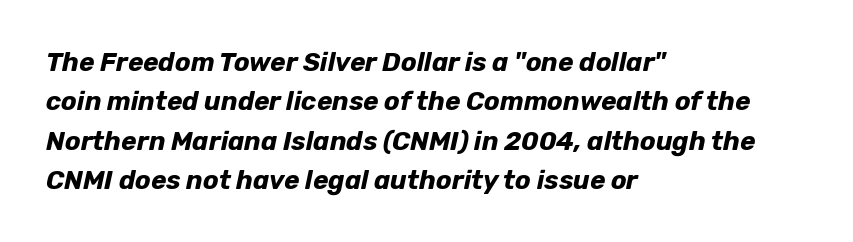
Q: Is the text bold? A: Yes.
Q: Is the text italic (slanted)? A: Yes, it leans right by about 12 degrees.
Q: Is the text underlined? A: No.
Q: How is the paragraph aligned? A: Left-aligned.
Q: Is the spacing between letters normal or unusually wide? A: Normal.
Q: Is the spacing between lines tight, normal or loose? A: Normal.
